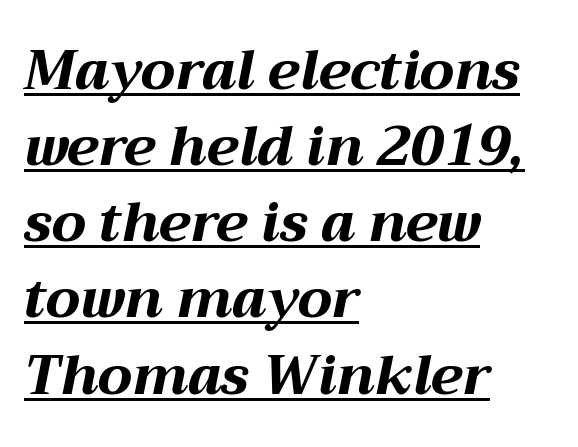
The tracking reads as untouched default to a designer's eye. Plenty of ink on the page — the face is bold. Does a line run under the words? Yes, clearly. Posture: slanted.
